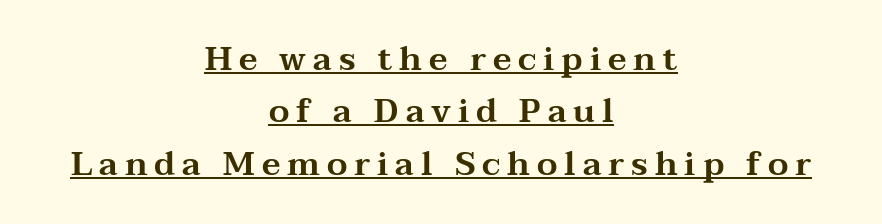
A typesetter would mark this as roman, not italic. Vertical spacing — default. Looks like regular typesetting: each glyph gets only the width it needs. Words appear elongated and porous because spacing is wide. Descenders here cross a horizontal rule under the line. Leftover space on each line is divided equally before and after the words.
